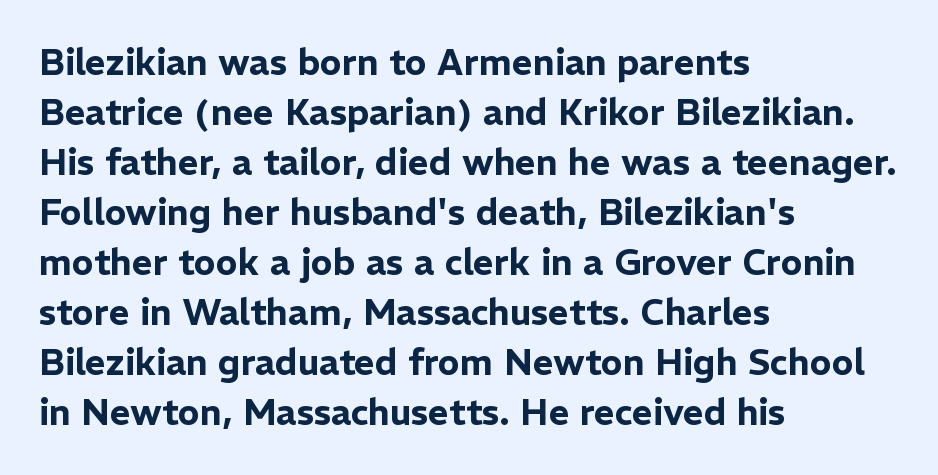
Q: Is the text italic (slanted)? A: No, it is upright.
Q: Is the typeface a serif or a sans-serif typeface? A: Sans-serif.
Q: Is the text underlined? A: No.
Q: How is the paragraph aligned? A: Left-aligned.
Q: Is the spacing between letters normal or unusually wide? A: Normal.
Q: Is the spacing between lines tight, normal or loose? A: Normal.
Q: Width (condensed, normal, or wide)? A: Normal.
Q: Stroke contrast? A: Low.
Q: x-height? A: Medium.
Q: Monospaced? A: No.
